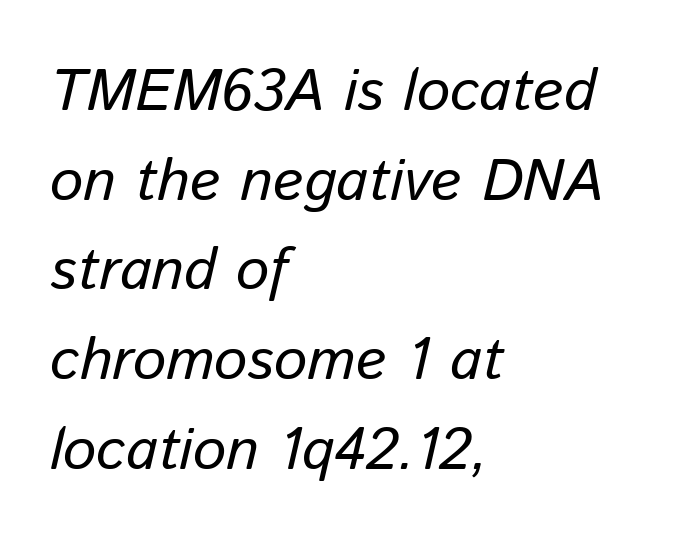
{"italic": "yes", "lean": "right", "slant_degrees": 13, "width": "normal", "stroke_contrast": "low", "x_height": "medium", "monospaced": "no", "underline": "no", "align": "left", "line_spacing": "normal", "line_spacing_ratio": 1.52, "letter_spacing": "normal", "letter_spacing_em": 0.0, "glyph_px": 59}
